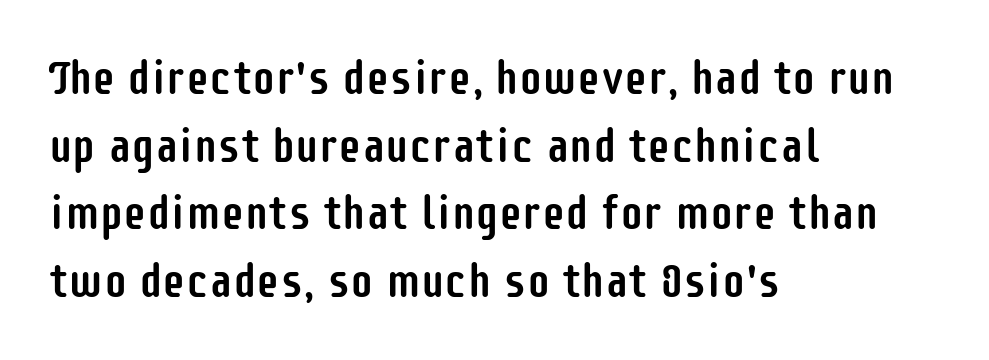
{"serif": "no", "italic": "no", "width": "condensed", "stroke_contrast": "low", "x_height": "large", "monospaced": "no", "underline": "no", "align": "left", "line_spacing": "normal", "line_spacing_ratio": 1.44, "letter_spacing": "normal", "letter_spacing_em": 0.0, "glyph_px": 47}
